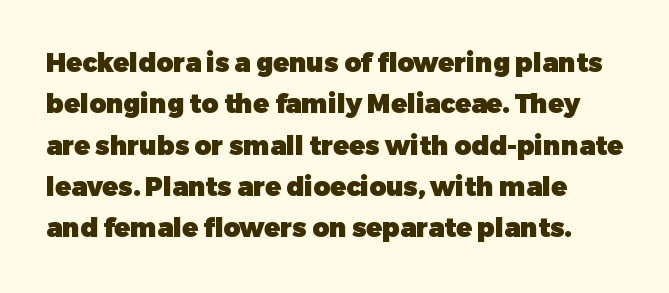
The image shows 26 px bold type, upright; set normal line spacing (1.59x), normal letter spacing, not underlined.
